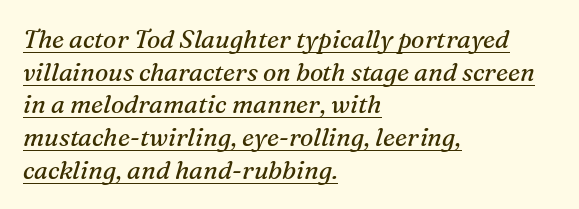
Q: Is the text bold? A: No.
Q: Is the text italic (slanted)? A: Yes, it leans right by about 16 degrees.
Q: Is the text underlined? A: Yes.
Q: How is the paragraph aligned? A: Left-aligned.
Q: Is the spacing between letters normal or unusually wide? A: Normal.
Q: Is the spacing between lines tight, normal or loose? A: Normal.
